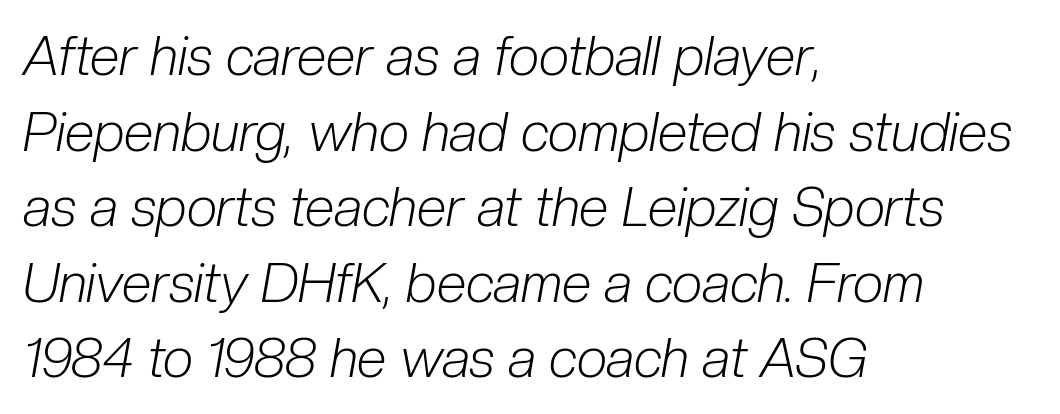
Q: Is the text bold? A: No.
Q: Is the text italic (slanted)? A: Yes, it leans right by about 10 degrees.
Q: Is the text underlined? A: No.
Q: How is the paragraph aligned? A: Left-aligned.
Q: Is the spacing between letters normal or unusually wide? A: Normal.
Q: Is the spacing between lines tight, normal or loose? A: Normal.
Q: Width (condensed, normal, or wide)? A: Condensed.
Q: Stroke contrast? A: Low.
Q: x-height? A: Medium.
Q: Monospaced? A: No.
